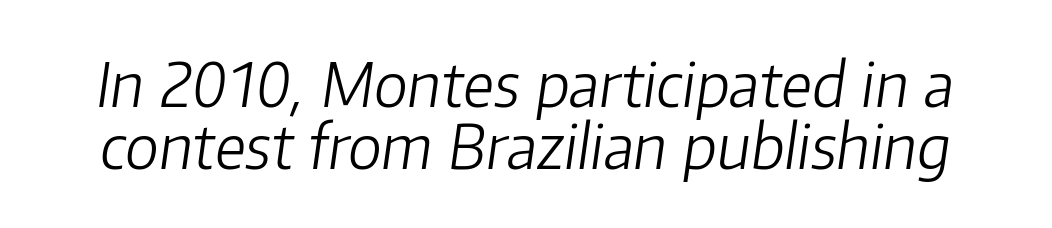
The image shows 61 px light type, italic (leaning right); set tight line spacing (1.02x), normal letter spacing, not underlined; low stroke contrast and a medium x-height.
